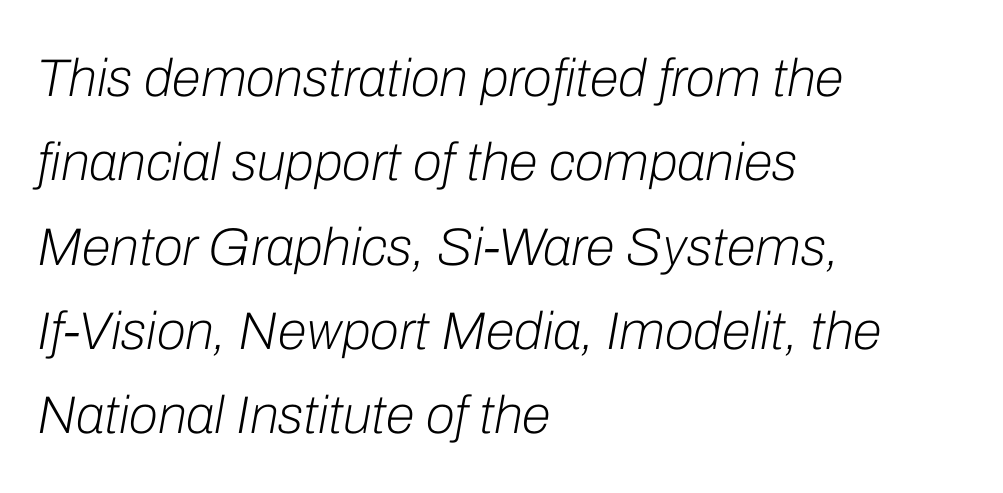
The image shows 53 px light type, italic (leaning right); set left-aligned, normal line spacing (1.59x), normal letter spacing, not underlined; low stroke contrast and a medium x-height.
